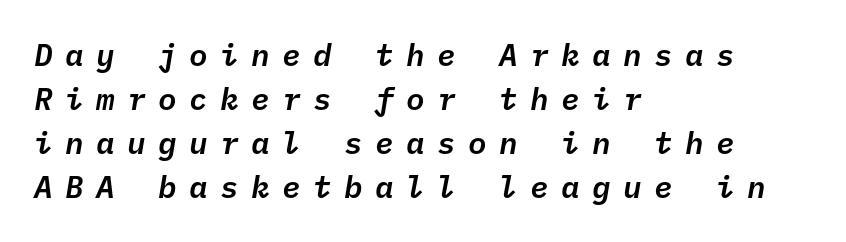
Q: Is the text italic (slanted)? A: Yes, it leans right by about 10 degrees.
Q: Is the text underlined? A: No.
Q: How is the paragraph aligned? A: Left-aligned.
Q: Is the spacing between letters normal or unusually wide? A: Unusually wide.
Q: Is the spacing between lines tight, normal or loose? A: Normal.
Q: Width (condensed, normal, or wide)? A: Normal.
Q: Stroke contrast? A: Low.
Q: x-height? A: Medium.
Q: Monospaced? A: Yes.
